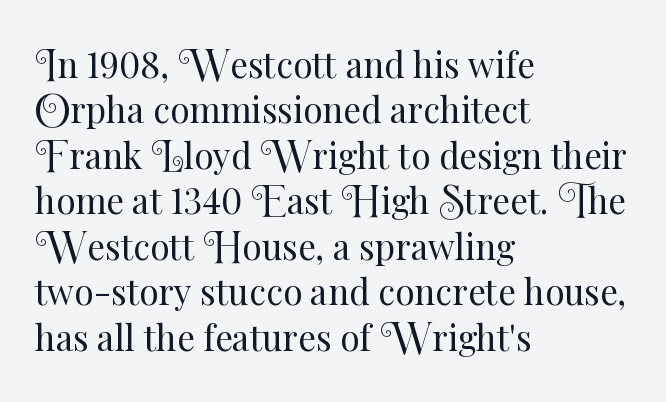
The image shows 35 px regular-weight type, upright; set left-aligned, normal line spacing (1.3x), normal letter spacing, not underlined; medium stroke contrast and a small x-height.
